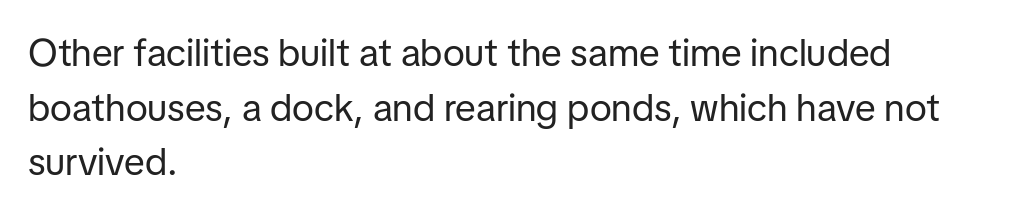
Q: Is the text bold? A: No.
Q: Is the text italic (slanted)? A: No, it is upright.
Q: Is the typeface a serif or a sans-serif typeface? A: Sans-serif.
Q: Is the text underlined? A: No.
Q: How is the paragraph aligned? A: Left-aligned.
Q: Is the spacing between letters normal or unusually wide? A: Normal.
Q: Is the spacing between lines tight, normal or loose? A: Normal.
Q: Width (condensed, normal, or wide)? A: Normal.
Q: Stroke contrast? A: Low.
Q: x-height? A: Medium.
Q: Monospaced? A: No.
